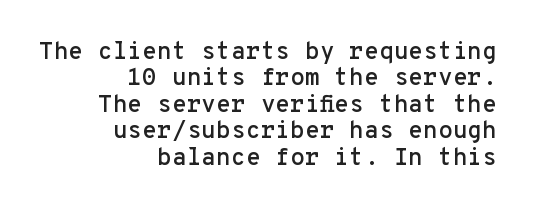
{"italic": "no", "underline": "no", "align": "right", "line_spacing": "tight", "line_spacing_ratio": 1.1, "letter_spacing": "normal", "letter_spacing_em": 0.0, "glyph_px": 24}
